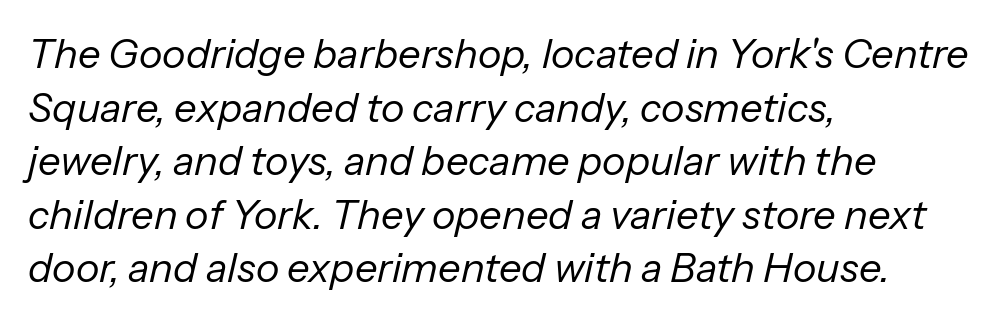
The image shows 40 px regular-weight type, italic (leaning right); set left-aligned, normal line spacing (1.34x), normal letter spacing, not underlined; low stroke contrast and a medium x-height.
